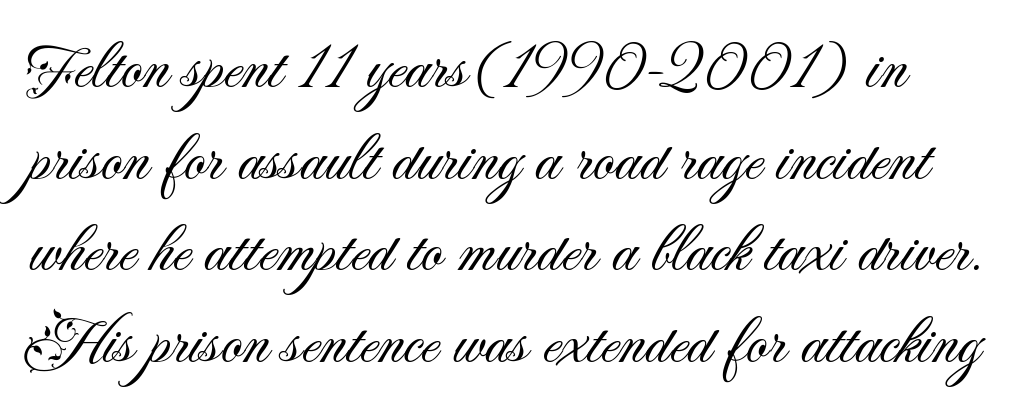
{"serif": "no", "bold": "no", "weight": "light", "width": "normal", "stroke_contrast": "medium", "x_height": "small", "monospaced": "no", "underline": "no", "line_spacing": "normal", "line_spacing_ratio": 1.39, "letter_spacing": "normal", "letter_spacing_em": 0.0, "glyph_px": 66}
